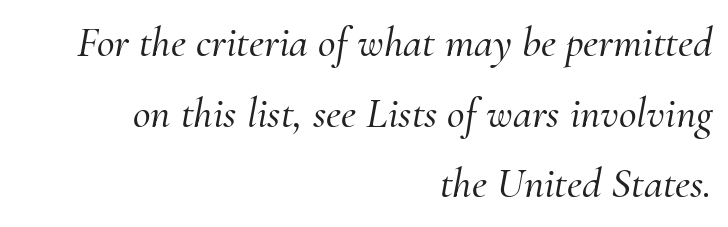
The ragged edge is on the left, which tells us the setting is flush right. Italic? Definitely — the glyphs are oblique. Yep, those are serifs on the letters. The face used here is proportionally spaced, like ordinary book or web type.
